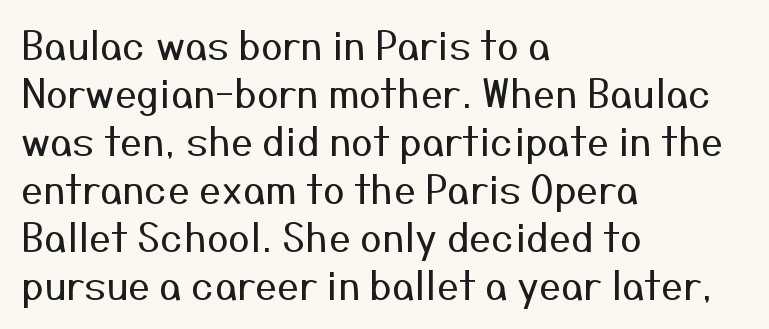
{"serif": "no", "italic": "no", "bold": "no", "weight": "regular", "width": "normal", "stroke_contrast": "medium", "x_height": "medium", "monospaced": "no", "underline": "no", "align": "left", "line_spacing_ratio": 1.23, "letter_spacing": "normal", "letter_spacing_em": 0.0, "glyph_px": 39}
